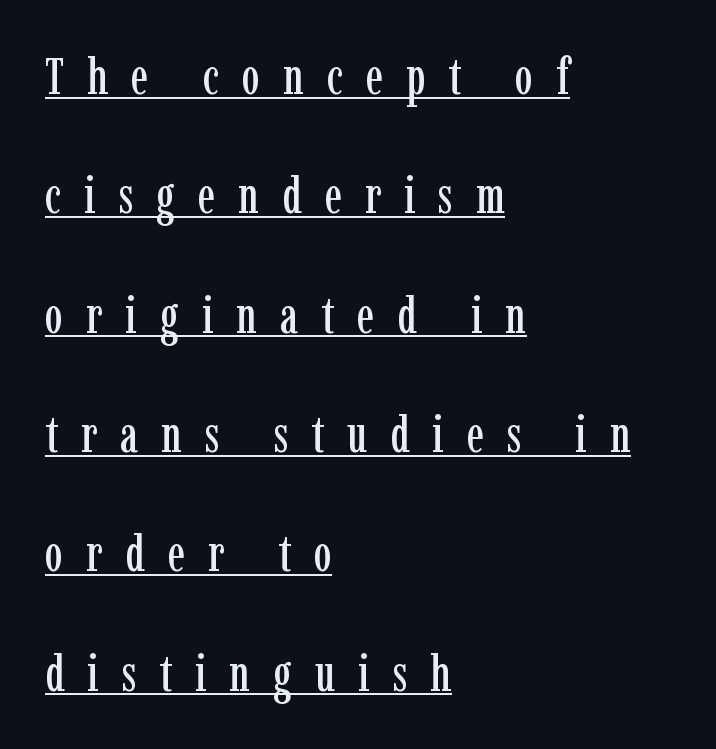
Q: Is the text italic (slanted)? A: No, it is upright.
Q: Is the typeface a serif or a sans-serif typeface? A: Serif.
Q: Is the text underlined? A: Yes.
Q: How is the paragraph aligned? A: Left-aligned.
Q: Is the spacing between letters normal or unusually wide? A: Unusually wide.
Q: Is the spacing between lines tight, normal or loose? A: Loose.
Q: Width (condensed, normal, or wide)? A: Condensed.
Q: Stroke contrast? A: Low.
Q: x-height? A: Medium.
Q: Monospaced? A: No.
